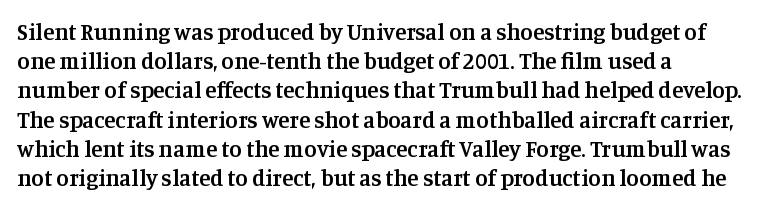
Q: Is the text bold? A: Semi-bold.
Q: Is the text italic (slanted)? A: No, it is upright.
Q: Is the text underlined? A: No.
Q: How is the paragraph aligned? A: Left-aligned.
Q: Is the spacing between letters normal or unusually wide? A: Normal.
Q: Is the spacing between lines tight, normal or loose? A: Normal.
